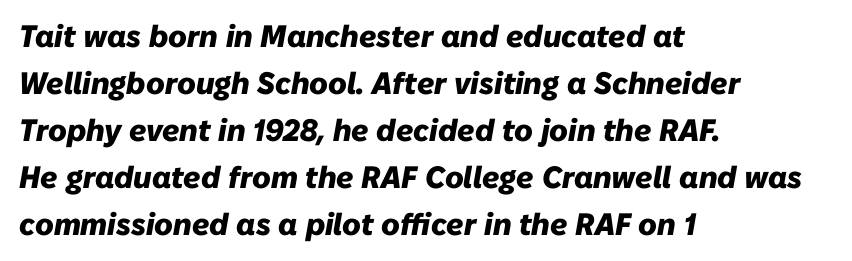
You'd pick this weight for a headline — it's a proper bold. A typesetter would call this proportional, since set widths differ per character. Would a proofreader flag this as italicized? Yes. Interline gaps are of average width in this sample. Teacher's note: observe the even left margin — that is flush-left alignment.
